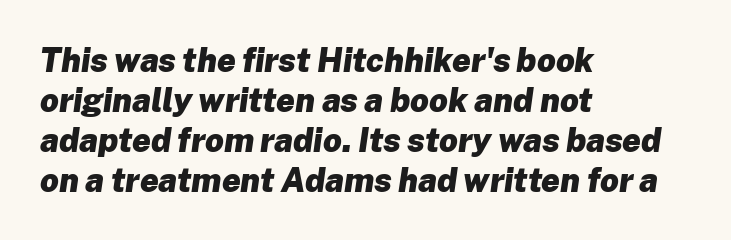
The letters advance in unequal steps, a hallmark of proportional type. The glyphs have the mass of a bold cut. Horizontal alignment here is leftward, the default for most running prose. Plain, unruled lines of type.
